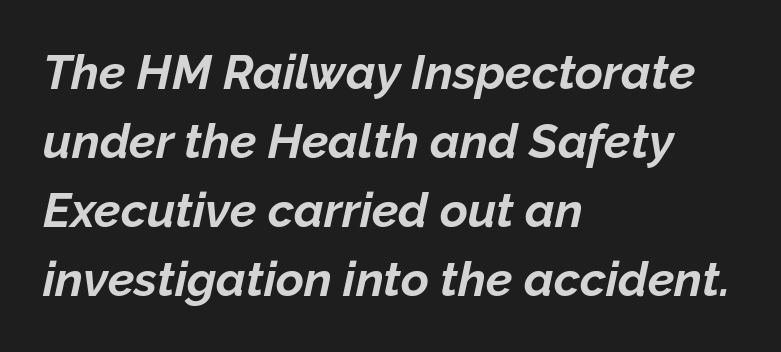
Q: Is the text bold? A: Yes.
Q: Is the text italic (slanted)? A: Yes, it leans right by about 12 degrees.
Q: Is the text underlined? A: No.
Q: How is the paragraph aligned? A: Left-aligned.
Q: Is the spacing between letters normal or unusually wide? A: Normal.
Q: Is the spacing between lines tight, normal or loose? A: Normal.
Q: Width (condensed, normal, or wide)? A: Normal.
Q: Stroke contrast? A: Low.
Q: x-height? A: Medium.
Q: Monospaced? A: No.
